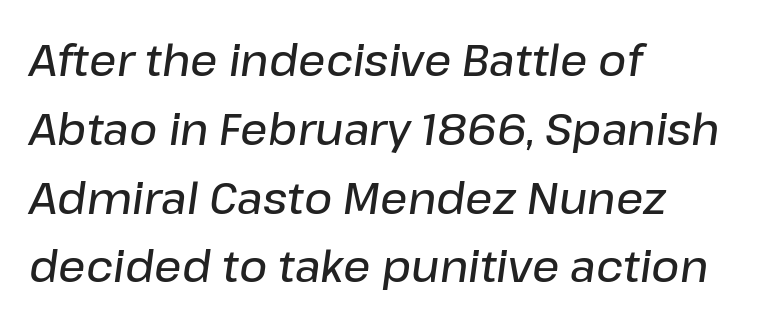
The image shows 43 px semibold type, italic (leaning right); set left-aligned, normal line spacing (1.6x), normal letter spacing, not underlined; low stroke contrast and a medium x-height.
